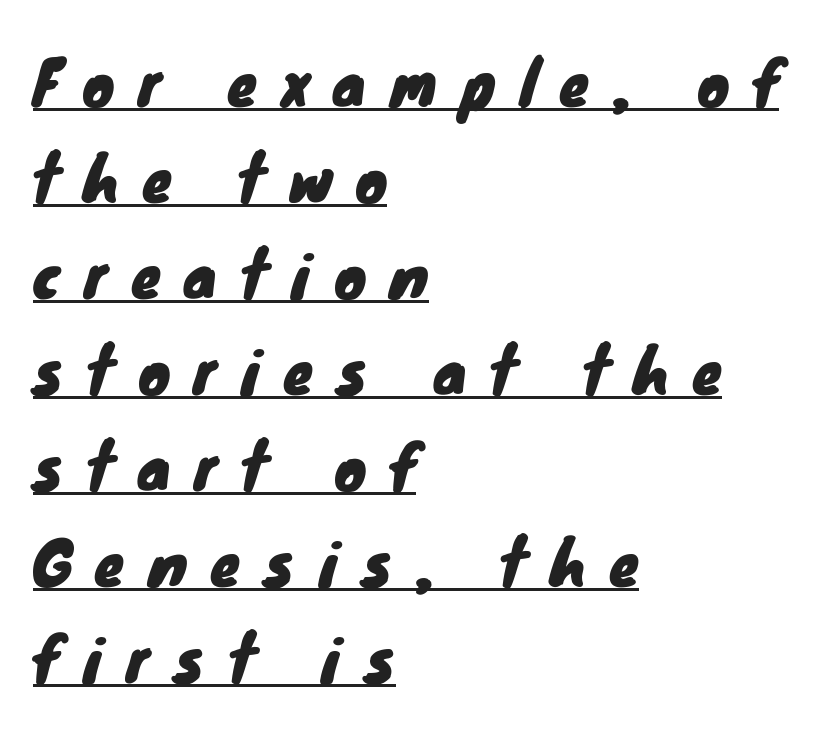
{"serif": "no", "width": "normal", "stroke_contrast": "low", "x_height": "small", "monospaced": "no", "underline": "yes", "align": "left", "line_spacing": "normal", "line_spacing_ratio": 1.6, "letter_spacing": "wide", "letter_spacing_em": 0.4, "glyph_px": 60}
